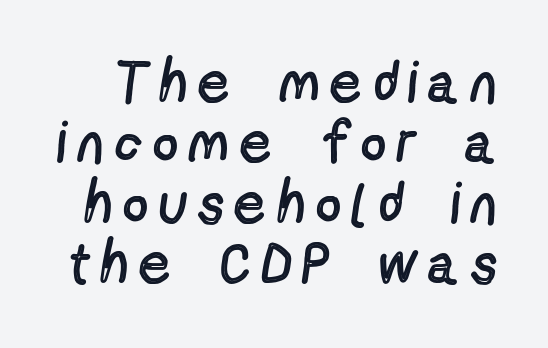
Q: Is the text bold? A: No.
Q: Is the typeface a serif or a sans-serif typeface? A: Sans-serif.
Q: Is the text underlined? A: No.
Q: Is the spacing between letters normal or unusually wide? A: Unusually wide.
Q: Is the spacing between lines tight, normal or loose? A: Tight.
Q: Width (condensed, normal, or wide)? A: Condensed.
Q: x-height? A: Medium.
Q: Monospaced? A: No.
